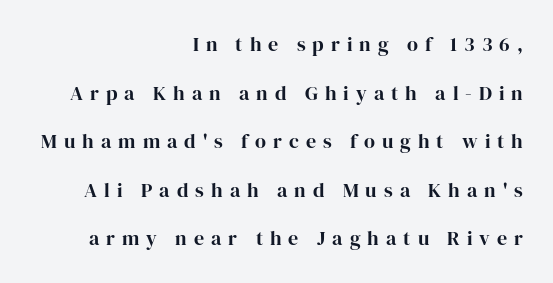
{"italic": "no", "bold": "yes", "underline": "no", "align": "right", "line_spacing": "loose", "line_spacing_ratio": 2.43, "letter_spacing": "wide", "letter_spacing_em": 0.35, "glyph_px": 20}
